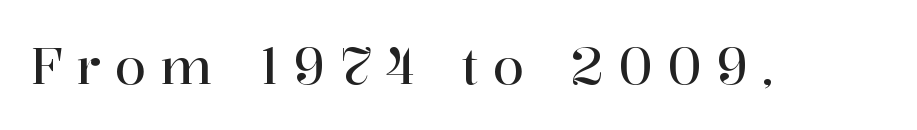
{"serif": "yes", "italic": "no", "width": "normal", "stroke_contrast": "high", "x_height": "medium", "monospaced": "no", "underline": "no", "letter_spacing": "wide", "letter_spacing_em": 0.28, "glyph_px": 51}
